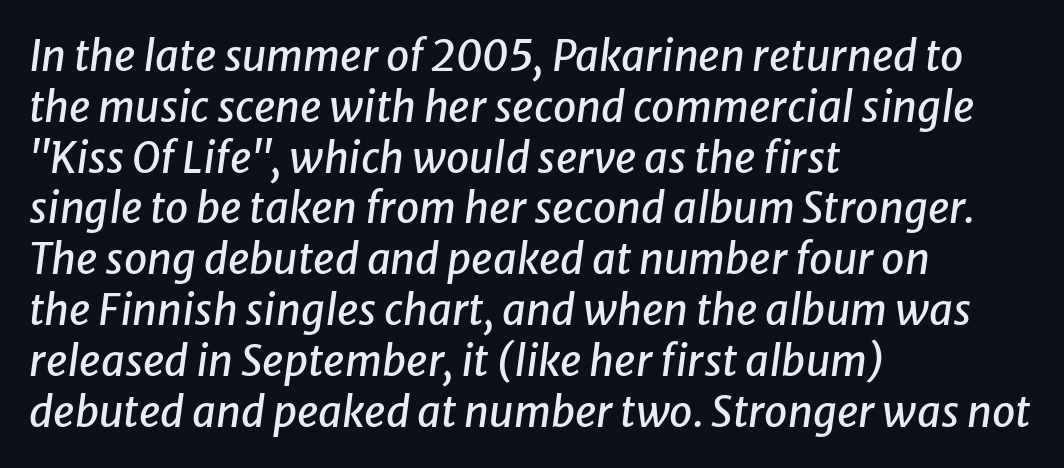
Q: Is the text italic (slanted)? A: Yes, it leans right by about 8 degrees.
Q: Is the text underlined? A: No.
Q: How is the paragraph aligned? A: Left-aligned.
Q: Is the spacing between letters normal or unusually wide? A: Normal.
Q: Width (condensed, normal, or wide)? A: Normal.
Q: Stroke contrast? A: Low.
Q: x-height? A: Medium.
Q: Monospaced? A: No.
